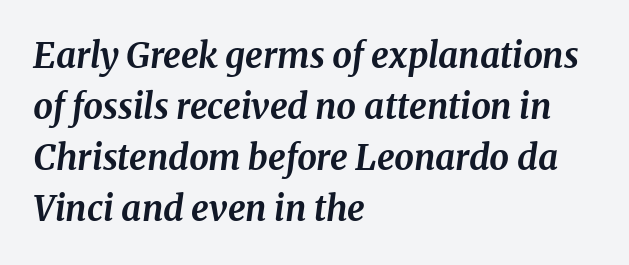
To sum up the face: it has serifs. These lines keep a tight, regular rhythm from letter to letter. A bare baseline throughout the passage. A dark, heavy texture on the line: the type is bold. Note the varied advance widths — an 'i' is clearly narrower than an 'm'.
